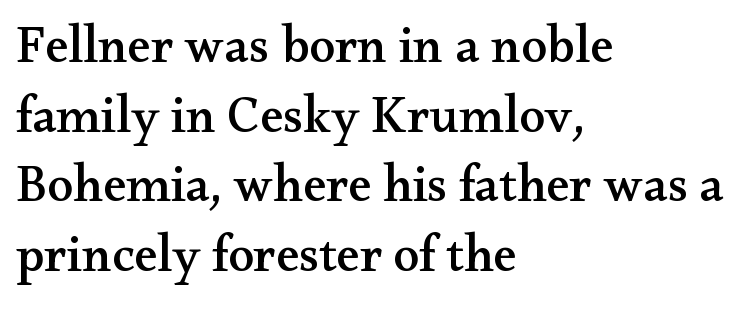
Q: Is the text italic (slanted)? A: No, it is upright.
Q: Is the typeface a serif or a sans-serif typeface? A: Serif.
Q: Is the text underlined? A: No.
Q: How is the paragraph aligned? A: Left-aligned.
Q: Is the spacing between letters normal or unusually wide? A: Normal.
Q: Is the spacing between lines tight, normal or loose? A: Normal.
Q: Width (condensed, normal, or wide)? A: Wide.
Q: Stroke contrast? A: Medium.
Q: x-height? A: Small.
Q: Monospaced? A: No.
